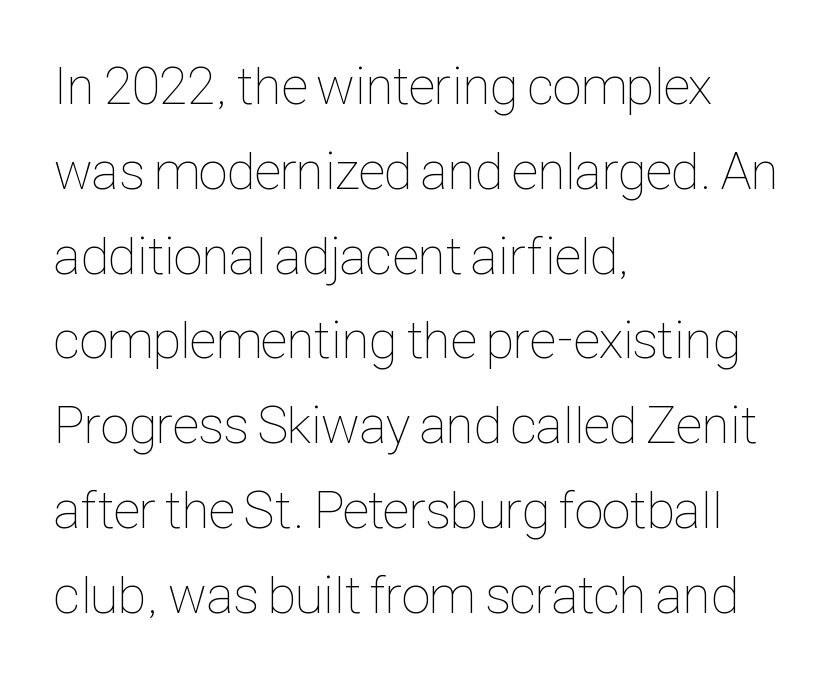
The image shows 53 px thin, condensed type, upright; set left-aligned, normal line spacing (1.6x), normal letter spacing, not underlined; low stroke contrast and a medium x-height.
